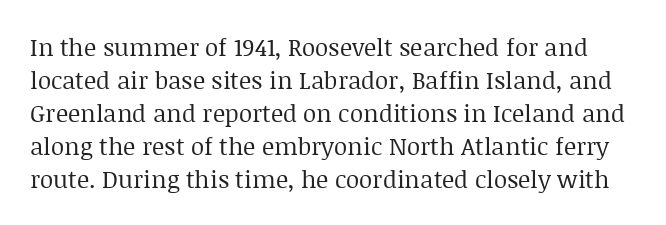
The image shows 24 px text type, upright; set normal line spacing (1.37x), normal letter spacing, not underlined.
